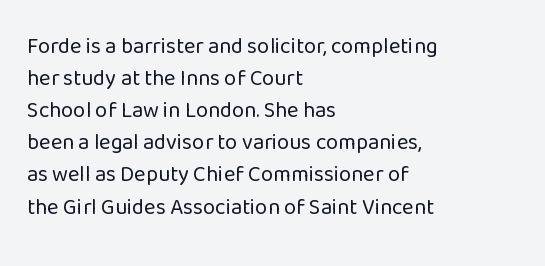
Q: Is the text bold? A: No.
Q: Is the text italic (slanted)? A: No, it is upright.
Q: Is the text underlined? A: No.
Q: How is the paragraph aligned? A: Left-aligned.
Q: Is the spacing between letters normal or unusually wide? A: Normal.
Q: Is the spacing between lines tight, normal or loose? A: Normal.
